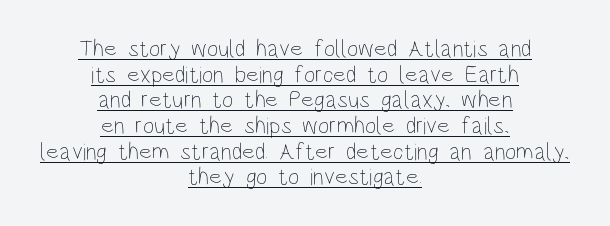
Nobody touched the tracking dial on this one. The text block is weighted toward neither margin, spreading evenly from the middle. When letters stand straight like this, we call the style roman or upright. Underline: present.
